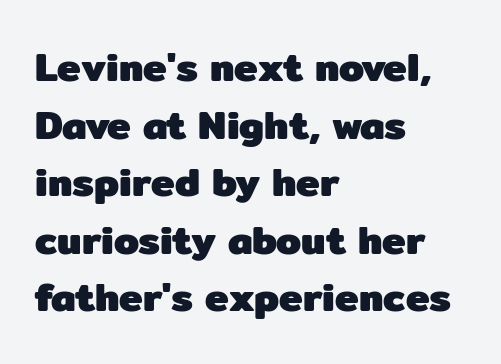
Q: Is the text bold? A: Yes.
Q: Is the text italic (slanted)? A: No, it is upright.
Q: Is the typeface a serif or a sans-serif typeface? A: Sans-serif.
Q: Is the text underlined? A: No.
Q: How is the paragraph aligned? A: Left-aligned.
Q: Is the spacing between letters normal or unusually wide? A: Normal.
Q: Is the spacing between lines tight, normal or loose? A: Normal.
Q: Width (condensed, normal, or wide)? A: Normal.
Q: Stroke contrast? A: Low.
Q: x-height? A: Medium.
Q: Monospaced? A: No.
